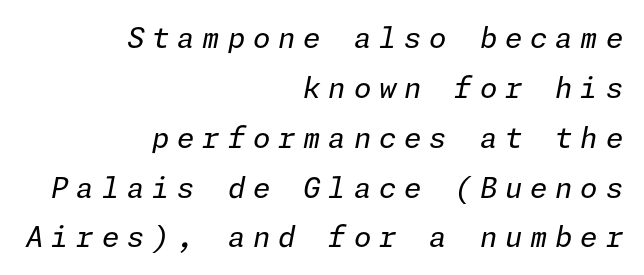
The image shows 28 px regular-weight type, italic (leaning right); set right-aligned, line spacing 1.78x, unusually wide letter spacing (+0.28 em), not underlined; low stroke contrast and a medium x-height.
